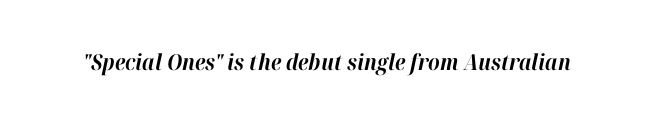
Q: Is the text bold? A: Yes.
Q: Is the text italic (slanted)? A: Yes, it leans right by about 12 degrees.
Q: Is the text underlined? A: No.
Q: Is the spacing between letters normal or unusually wide? A: Normal.
